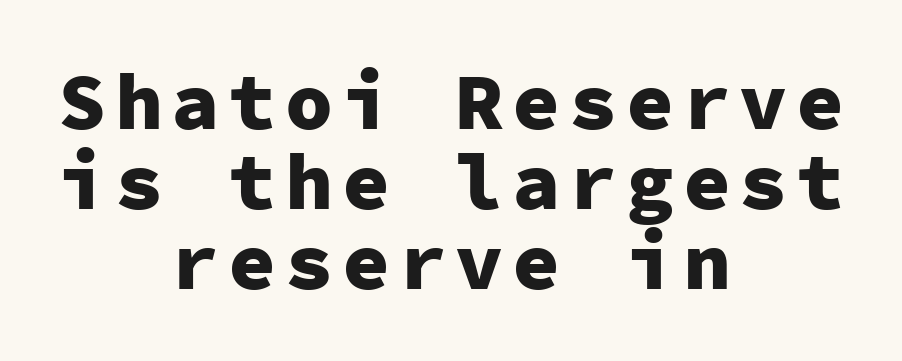
Descenders hang freely into open space. Note: no serifs on the glyphs. Italic? Not at all — the glyphs are vertical. Spacing verdict: monospaced, one width for all characters. You'd pick this weight for a headline — it's a proper bold. Baseline-to-baseline distance is barely more than the letter height.
